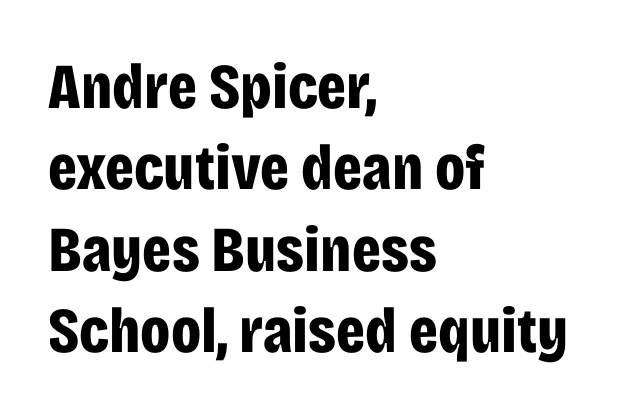
{"serif": "no", "italic": "no", "bold": "yes", "weight": "bold", "width": "condensed", "stroke_contrast": "low", "x_height": "large", "monospaced": "no", "underline": "no", "align": "left", "line_spacing": "normal", "line_spacing_ratio": 1.27, "letter_spacing": "normal", "letter_spacing_em": 0.0, "glyph_px": 64}
